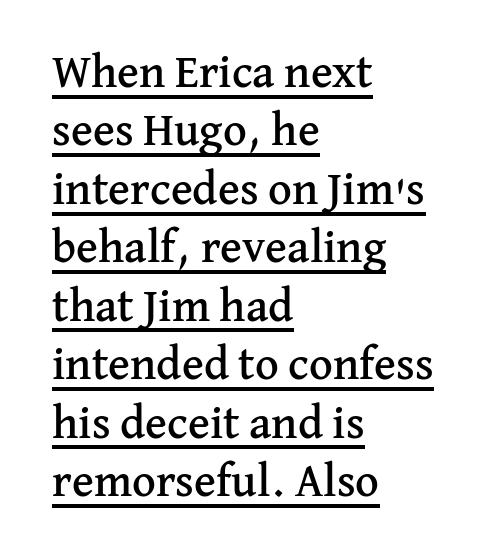
The image shows 46 px serif type, upright; set left-aligned, normal line spacing (1.27x), normal letter spacing, underlined; medium stroke contrast and a medium x-height.
